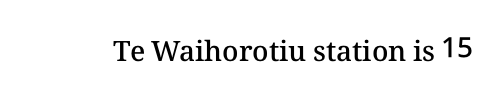
Q: Is the text bold? A: Semi-bold.
Q: Is the text italic (slanted)? A: No, it is upright.
Q: Is the text underlined? A: No.
Q: Is the spacing between letters normal or unusually wide? A: Normal.
Q: Width (condensed, normal, or wide)? A: Normal.
Q: Stroke contrast? A: Medium.
Q: x-height? A: Medium.
Q: Monospaced? A: No.
